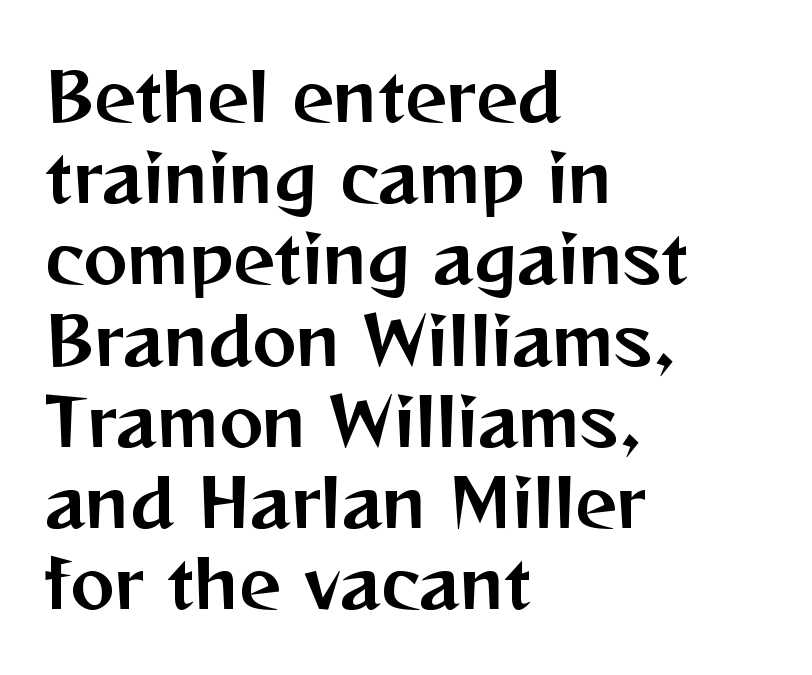
Q: Is the text italic (slanted)? A: No, it is upright.
Q: Is the typeface a serif or a sans-serif typeface? A: Sans-serif.
Q: Is the text underlined? A: No.
Q: How is the paragraph aligned? A: Left-aligned.
Q: Is the spacing between letters normal or unusually wide? A: Normal.
Q: Width (condensed, normal, or wide)? A: Normal.
Q: Stroke contrast? A: Medium.
Q: x-height? A: Medium.
Q: Monospaced? A: No.
